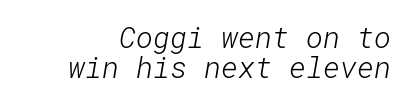
The image shows 29 px light sans-serif type; set tight line spacing (1.02x), normal letter spacing, not underlined; low stroke contrast and a medium x-height.
